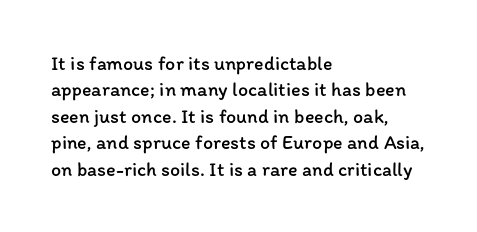
Q: Is the text bold? A: No.
Q: Is the text italic (slanted)? A: No, it is upright.
Q: Is the text underlined? A: No.
Q: How is the paragraph aligned? A: Left-aligned.
Q: Is the spacing between letters normal or unusually wide? A: Normal.
Q: Is the spacing between lines tight, normal or loose? A: Normal.
